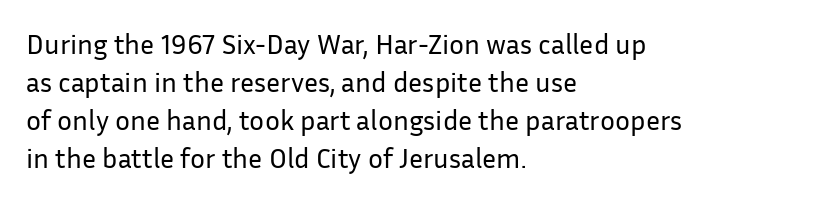
Q: Is the text bold? A: No.
Q: Is the text italic (slanted)? A: No, it is upright.
Q: Is the typeface a serif or a sans-serif typeface? A: Sans-serif.
Q: Is the text underlined? A: No.
Q: How is the paragraph aligned? A: Left-aligned.
Q: Is the spacing between letters normal or unusually wide? A: Normal.
Q: Is the spacing between lines tight, normal or loose? A: Normal.
Q: Width (condensed, normal, or wide)? A: Normal.
Q: Stroke contrast? A: Low.
Q: x-height? A: Medium.
Q: Monospaced? A: No.
